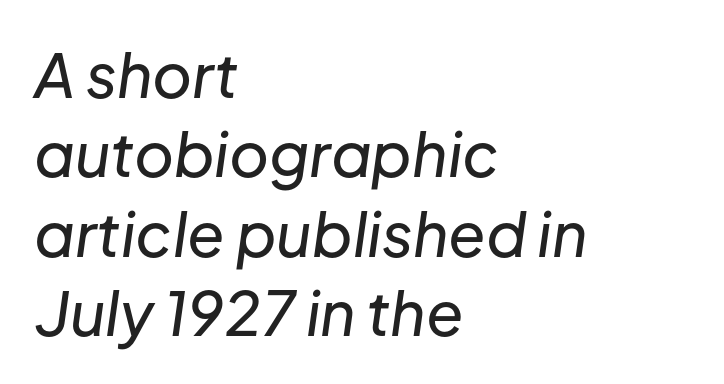
The block of text has a typical density, with ordinary space between rows. Quick note: italic. The space beneath each line is pristine and unruled. Every row of glyphs begins at an identical x-position on the left.
